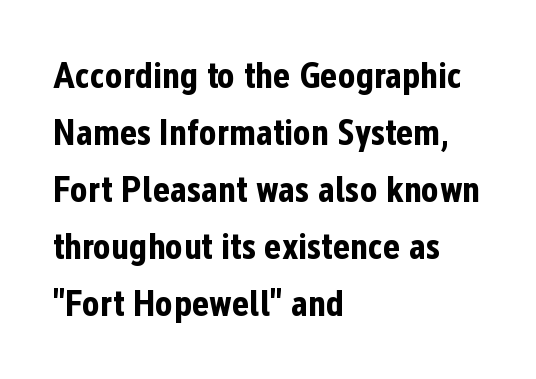
{"serif": "no", "italic": "no", "bold": "yes", "weight": "bold", "width": "condensed", "stroke_contrast": "low", "x_height": "medium", "monospaced": "no", "underline": "no", "align": "left", "line_spacing": "normal", "line_spacing_ratio": 1.54, "letter_spacing": "normal", "letter_spacing_em": 0.0, "glyph_px": 37}
